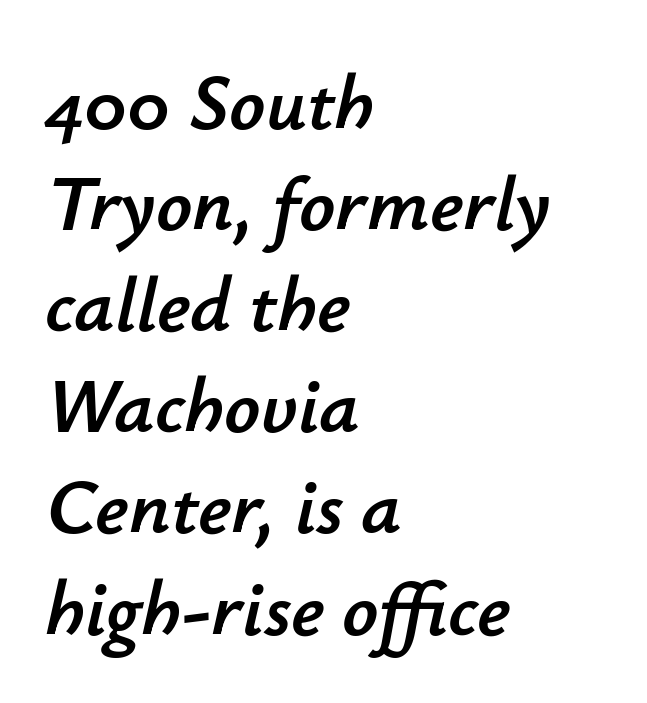
The image shows 79 px text type, italic (leaning right); set left-aligned, normal line spacing (1.28x), normal letter spacing, not underlined; low stroke contrast and a small x-height.
